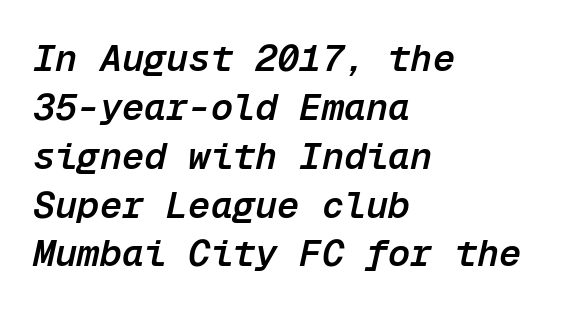
The image shows 37 px semibold type, italic (leaning right), monospaced; set left-aligned, normal line spacing (1.32x), normal letter spacing, not underlined; low stroke contrast and a medium x-height.
